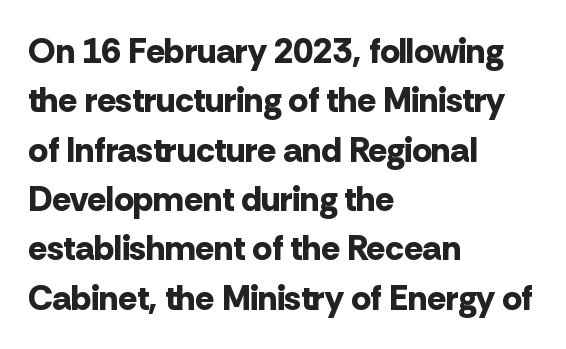
{"serif": "no", "italic": "no", "bold": "yes", "weight": "bold", "width": "normal", "stroke_contrast": "low", "x_height": "medium", "monospaced": "no", "underline": "no", "align": "left", "line_spacing": "normal", "line_spacing_ratio": 1.41, "letter_spacing": "normal", "letter_spacing_em": 0.0, "glyph_px": 35}
